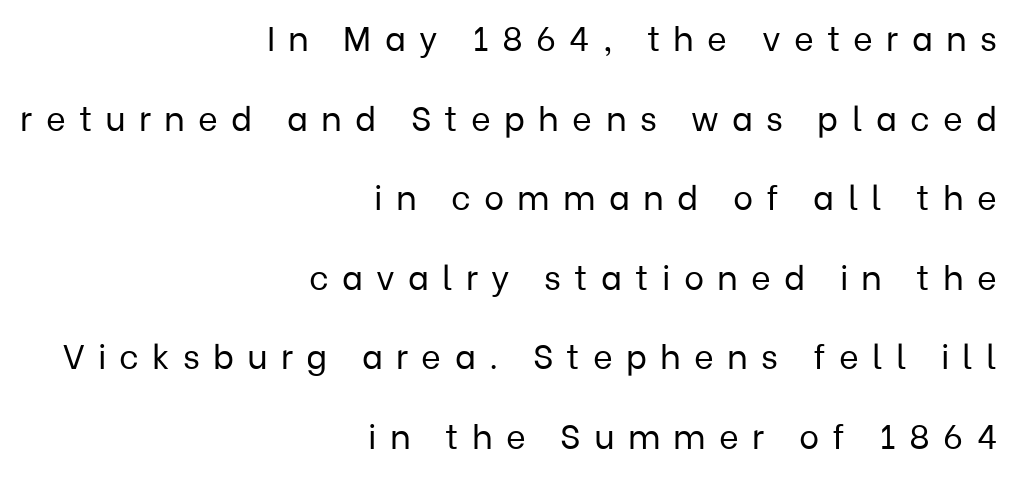
In terms of posture, this sample is upright. Anything drawn beneath the words? Only blank space. These lines stack with their right ends in a neat column. Letterform terminals end flat and unadorned throughout the passage. No extra ink here — the face is not bold. Character widths vary here, with narrow letters taking less room than wide ones.
